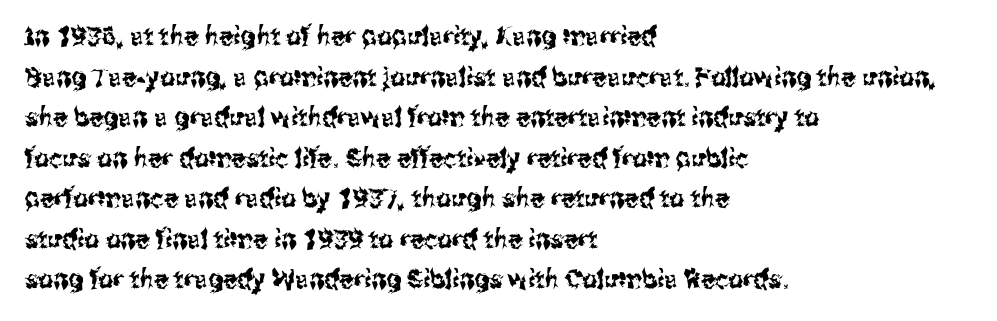
This rendering features lettering with no underline. How are the letters spaced? Ordinarily, with no added tracking. The setting favours the left margin, as ordinary paragraphs usually do. Does the lettering tilt? It doesn't — this is upright. Summary of vertical rhythm: regular, with standard interline spacing.
